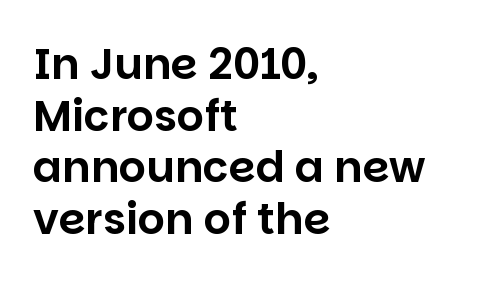
Q: Is the text italic (slanted)? A: No, it is upright.
Q: Is the typeface a serif or a sans-serif typeface? A: Sans-serif.
Q: Is the text underlined? A: No.
Q: How is the paragraph aligned? A: Left-aligned.
Q: Is the spacing between letters normal or unusually wide? A: Normal.
Q: Width (condensed, normal, or wide)? A: Normal.
Q: Stroke contrast? A: Low.
Q: x-height? A: Large.
Q: Monospaced? A: No.
